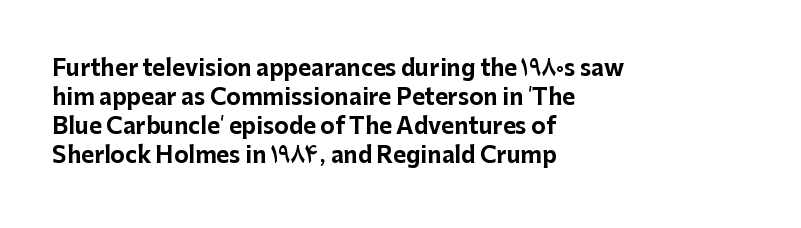
Q: Is the text bold? A: Yes.
Q: Is the text italic (slanted)? A: No, it is upright.
Q: Is the text underlined? A: No.
Q: How is the paragraph aligned? A: Left-aligned.
Q: Is the spacing between letters normal or unusually wide? A: Normal.
Q: Is the spacing between lines tight, normal or loose? A: Normal.
